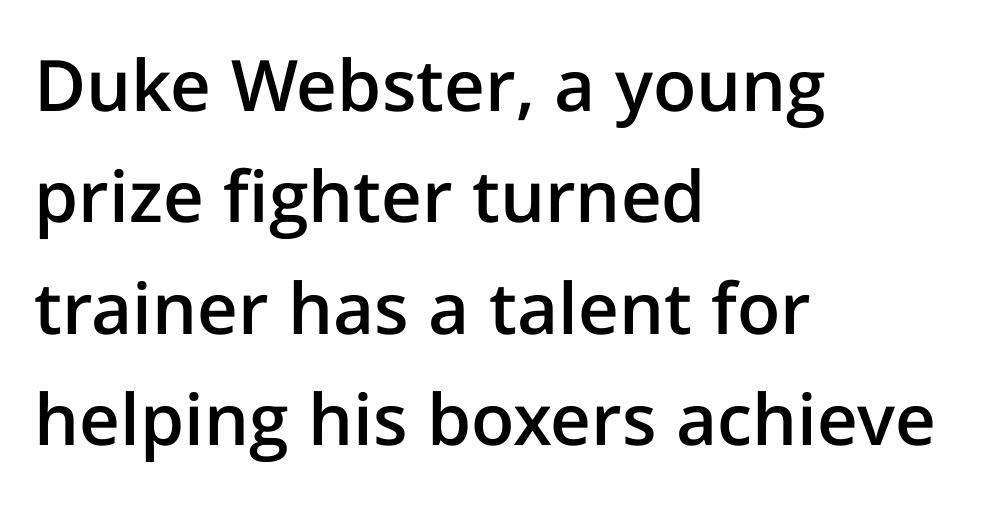
Every row of glyphs begins at an identical x-position on the left. Varying glyph widths throughout — classic text-font behaviour. Does the weight exceed regular? Yes, but only to semibold. The line-height multiplier appears to be the usual default. Nope, no serifs anywhere on these letters.
